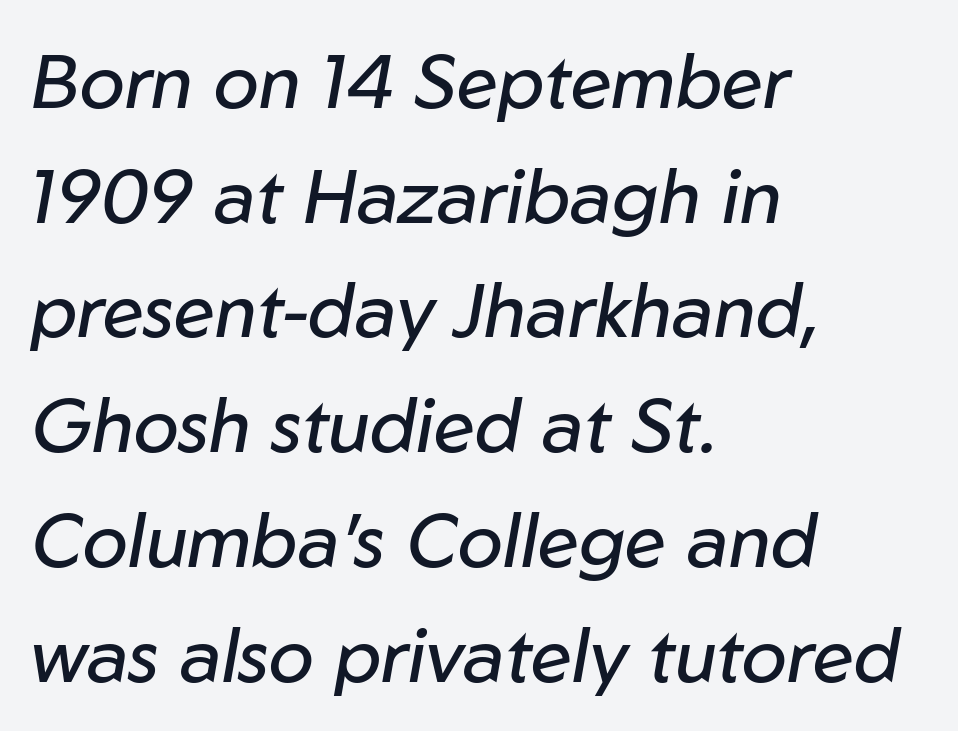
Q: Is the text bold? A: No.
Q: Is the text italic (slanted)? A: Yes, it leans right by about 10 degrees.
Q: Is the text underlined? A: No.
Q: How is the paragraph aligned? A: Left-aligned.
Q: Is the spacing between letters normal or unusually wide? A: Normal.
Q: Is the spacing between lines tight, normal or loose? A: Normal.
Q: Width (condensed, normal, or wide)? A: Normal.
Q: Stroke contrast? A: Low.
Q: x-height? A: Medium.
Q: Monospaced? A: No.
